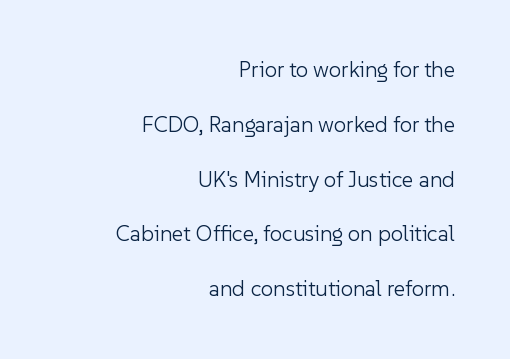
{"italic": "no", "bold": "no", "underline": "no", "align": "right", "line_spacing": "loose", "line_spacing_ratio": 2.49, "letter_spacing": "normal", "letter_spacing_em": 0.0, "glyph_px": 22}
